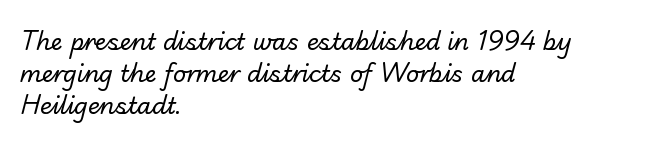
Q: Is the text bold? A: No.
Q: Is the text underlined? A: No.
Q: How is the paragraph aligned? A: Left-aligned.
Q: Is the spacing between letters normal or unusually wide? A: Normal.
Q: Is the spacing between lines tight, normal or loose? A: Normal.
